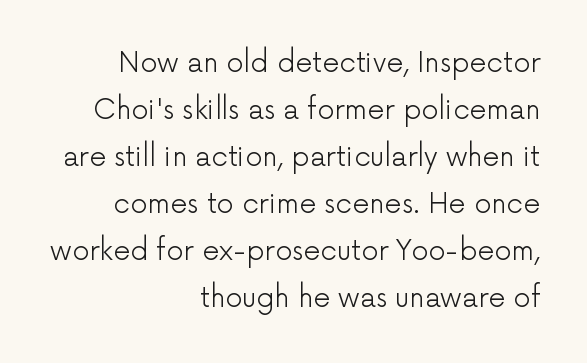
The gaps between neighbouring characters are ordinary and unremarkable. When letters stand straight like this, we call the style roman or upright. The setting favours the right margin, as signatures and pull-quotes sometimes do. A clean baseline with only descenders dipping below it.
